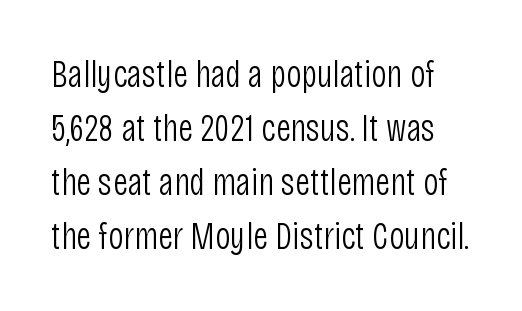
Q: Is the text bold? A: No.
Q: Is the text italic (slanted)? A: No, it is upright.
Q: Is the typeface a serif or a sans-serif typeface? A: Sans-serif.
Q: Is the text underlined? A: No.
Q: Is the spacing between letters normal or unusually wide? A: Normal.
Q: Is the spacing between lines tight, normal or loose? A: Normal.
Q: Width (condensed, normal, or wide)? A: Condensed.
Q: Stroke contrast? A: Low.
Q: x-height? A: Large.
Q: Monospaced? A: No.
